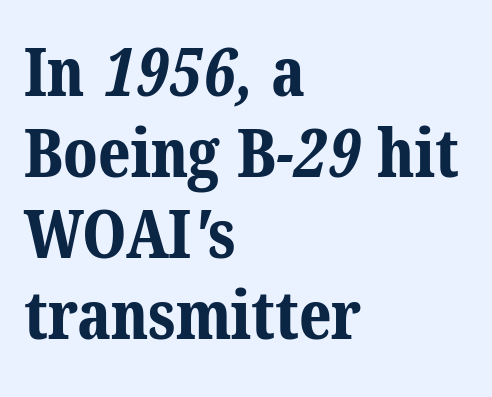
{"serif": "yes", "bold": "yes", "weight": "bold", "width": "normal", "stroke_contrast": "medium", "x_height": "medium", "monospaced": "no", "underline": "no", "align": "left", "line_spacing_ratio": 1.21, "letter_spacing": "normal", "letter_spacing_em": 0.0, "glyph_px": 67}
